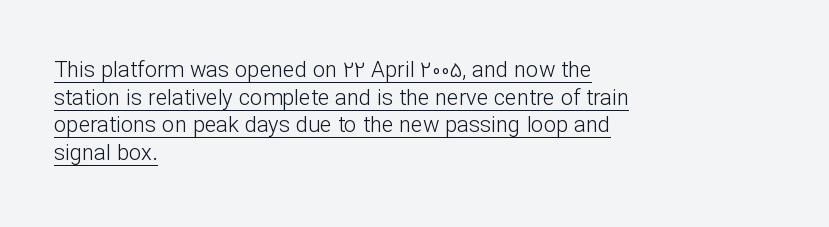
Notice how the passage keeps a crisp vertical edge on the left only. Rendered with straight, roman letterforms. Students, observe the line beneath the letters — that is underlining. In terms of leading, this rendering sits right in the middle. Stroke mass is kept to a normal reading level or below.
